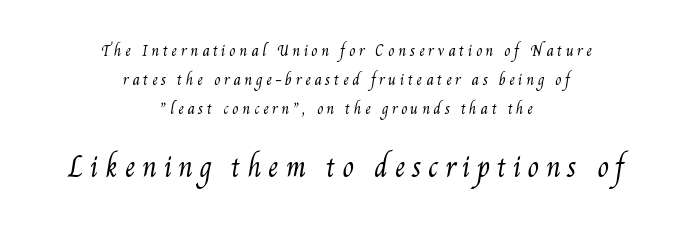
Q: Is the text bold? A: No.
Q: Is the text underlined? A: No.
Q: How is the paragraph aligned? A: Centered.
Q: Is the spacing between letters normal or unusually wide? A: Unusually wide.
Q: Is the spacing between lines tight, normal or loose? A: Loose.
Q: Which block of text is set in a larger size, the first (top) or the second (bottom)? A: The second (bottom) one.
